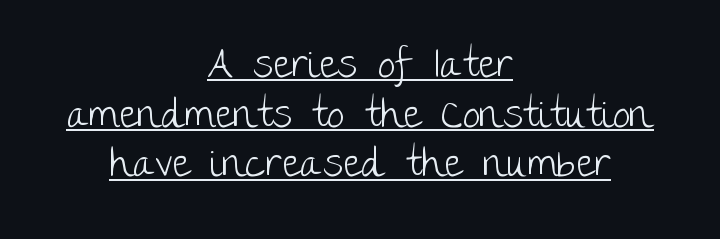
The image shows 40 px light sans-serif type, upright; set centered, line spacing 1.24x, normal letter spacing, underlined; low stroke contrast and a large x-height.
